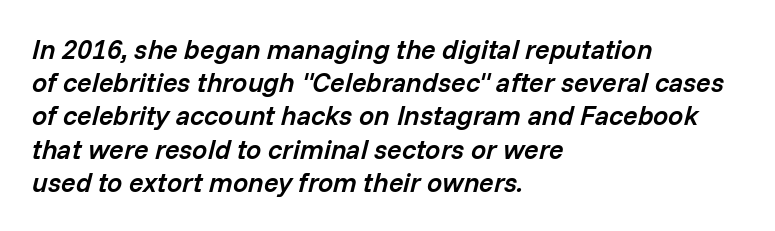
Q: Is the text bold? A: Semi-bold.
Q: Is the text italic (slanted)? A: Yes, it leans right by about 14 degrees.
Q: Is the text underlined? A: No.
Q: How is the paragraph aligned? A: Left-aligned.
Q: Is the spacing between letters normal or unusually wide? A: Normal.
